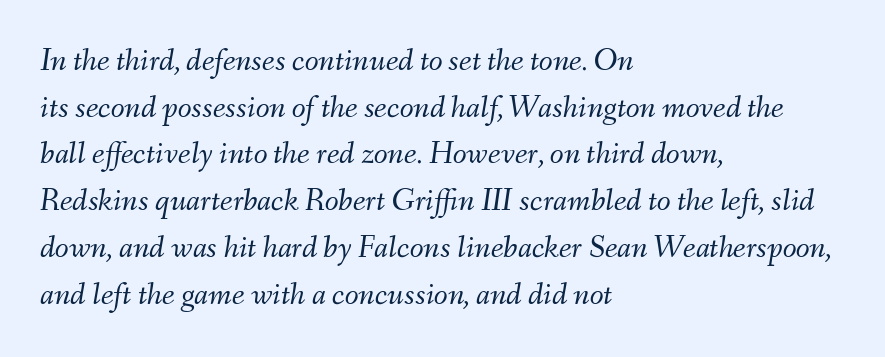
The image shows 32 px light type, italic (leaning right); set left-aligned, normal line spacing (1.46x), normal letter spacing, not underlined; medium stroke contrast and a small x-height.
